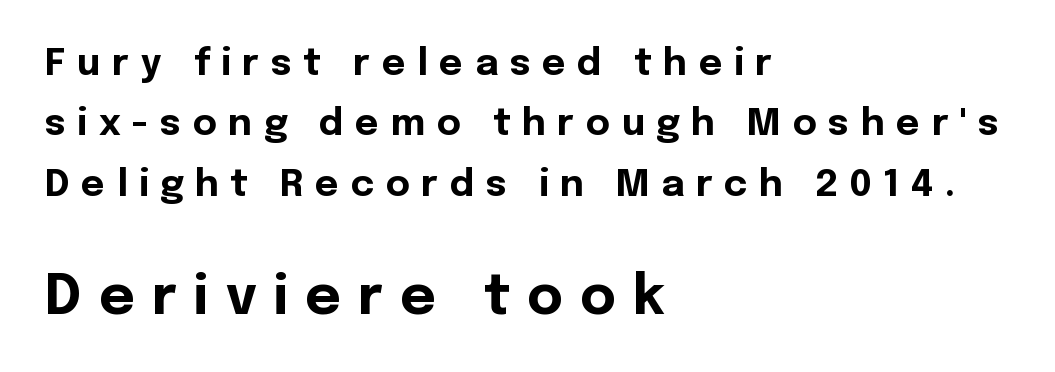
{"serif": "no", "italic": "no", "bold": "yes", "weight": "bold", "width": "normal", "x_height": "medium", "monospaced": "no", "underline": "no", "align": "left", "line_spacing": "normal", "line_spacing_ratio": 1.63, "letter_spacing": "wide", "letter_spacing_em": 0.31, "larger_block": "second", "size_ratio": 1.49, "glyph_px": 55}
